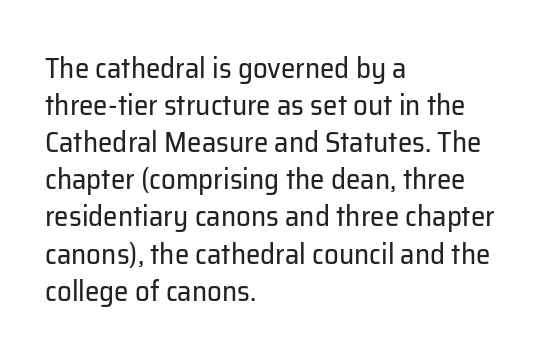
Q: Is the text bold? A: No.
Q: Is the text italic (slanted)? A: No, it is upright.
Q: Is the typeface a serif or a sans-serif typeface? A: Sans-serif.
Q: Is the text underlined? A: No.
Q: How is the paragraph aligned? A: Left-aligned.
Q: Is the spacing between letters normal or unusually wide? A: Normal.
Q: Is the spacing between lines tight, normal or loose? A: Normal.
Q: Width (condensed, normal, or wide)? A: Normal.
Q: Stroke contrast? A: Low.
Q: x-height? A: Medium.
Q: Monospaced? A: No.
